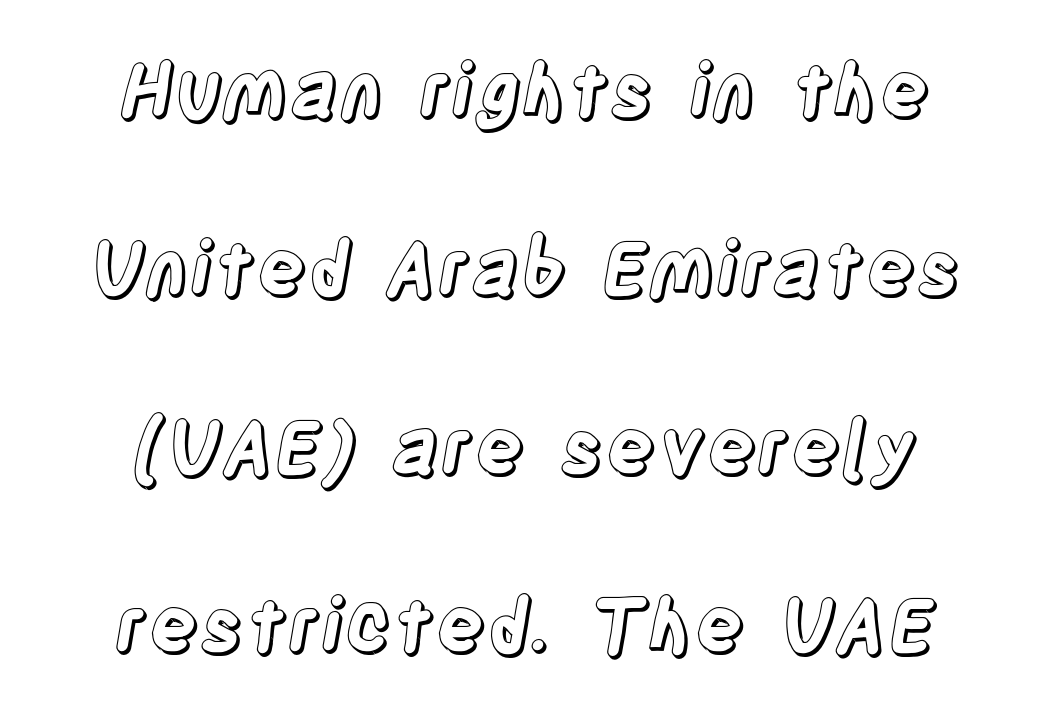
Spacing between characters is what you'd get straight out of the box. Honestly, there is no underline to notice here at all. The face used here is proportionally spaced, like ordinary book or web type. These lines stand farther apart than default settings would place them.
